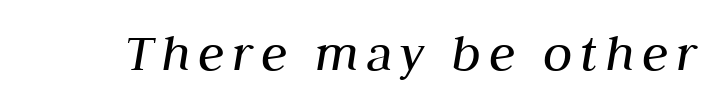
The rendering applies a slant to the glyphs. No word sits above an underline. The rendering uses natural spacing where letterforms have individual widths. Weight: in the light-to-regular range.
